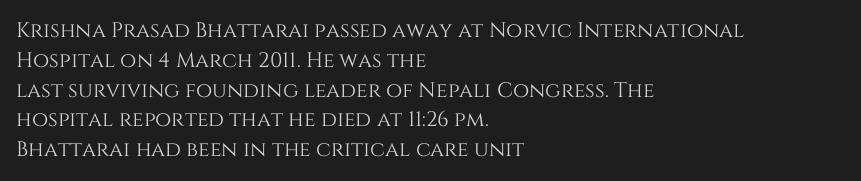
The image shows 21 px text type, upright; set left-aligned, normal line spacing (1.42x), normal letter spacing, not underlined.
